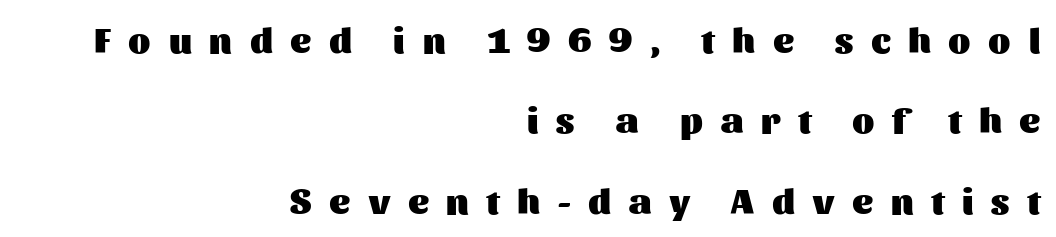
{"serif": "no", "italic": "no", "bold": "yes", "weight": "heavy", "width": "normal", "stroke_contrast": "medium", "x_height": "medium", "monospaced": "no", "underline": "no", "align": "right", "line_spacing": "loose", "line_spacing_ratio": 2.23, "letter_spacing": "wide", "letter_spacing_em": 0.49, "glyph_px": 36}
